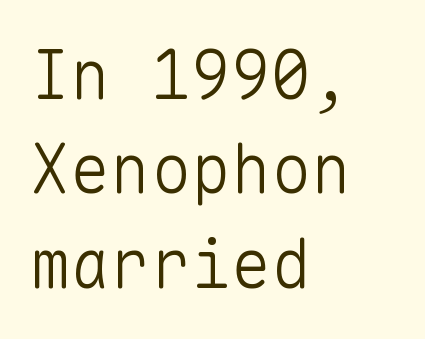
Unmarked baselines from the first word to the last. The lines are quadded left. Think of a typewriter: that constant character pitch is what you see here. Rows of type keep a routine distance in the vertical direction.
